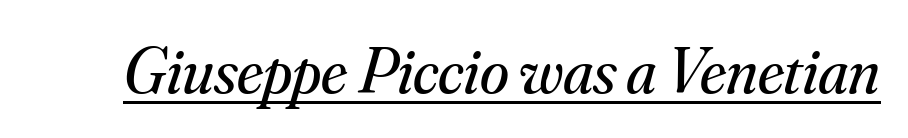
Honestly, the underline is the first thing you notice here. Does the type have serifs? Yes, each stem ends in a small foot. Here the designer chose a conventional face with non-uniform glyph widths. How are the letters spaced? Ordinarily, with no added tracking.
